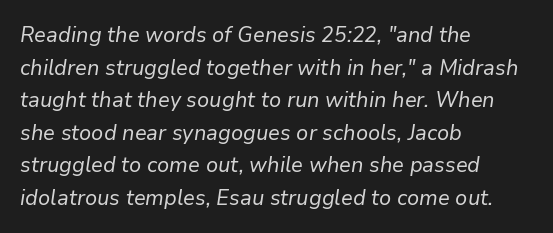
Q: Is the text bold? A: No.
Q: Is the text italic (slanted)? A: Yes, it leans right by about 9 degrees.
Q: Is the text underlined? A: No.
Q: How is the paragraph aligned? A: Left-aligned.
Q: Is the spacing between letters normal or unusually wide? A: Normal.
Q: Is the spacing between lines tight, normal or loose? A: Normal.
